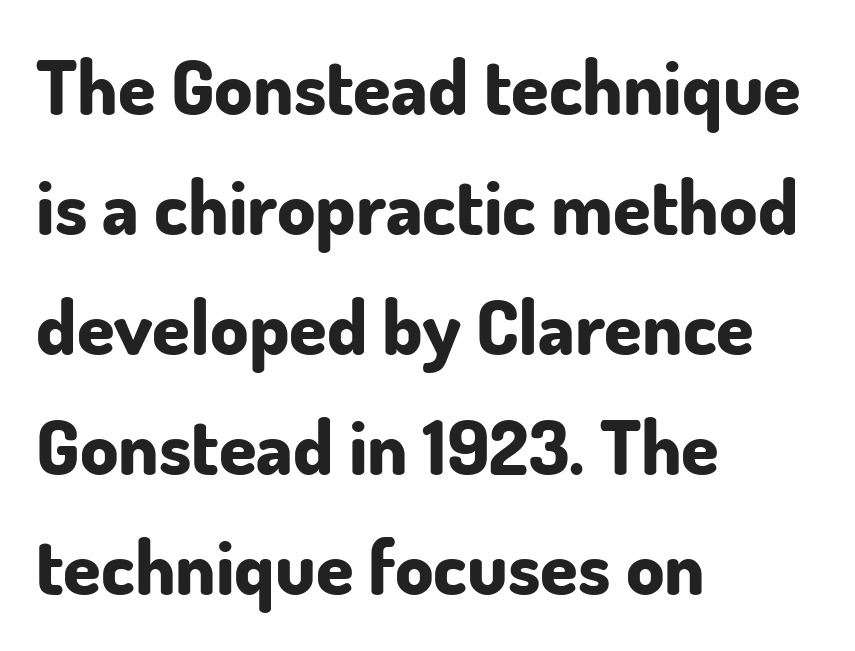
The image shows 76 px bold sans-serif type, upright; set left-aligned, normal line spacing (1.58x), normal letter spacing, not underlined; low stroke contrast and a small x-height.
